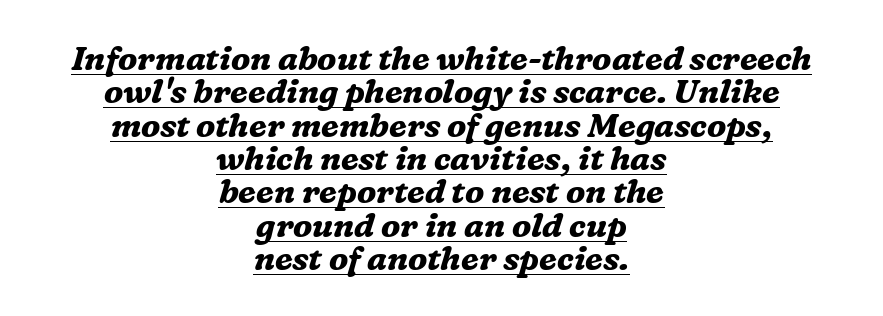
{"serif": "yes", "italic": "yes", "lean": "right", "slant_degrees": 16, "bold": "yes", "weight": "bold", "width": "normal", "stroke_contrast": "medium", "x_height": "medium", "monospaced": "no", "underline": "yes", "align": "center", "line_spacing": "tight", "line_spacing_ratio": 1.01, "letter_spacing": "normal", "letter_spacing_em": 0.0, "glyph_px": 33}
